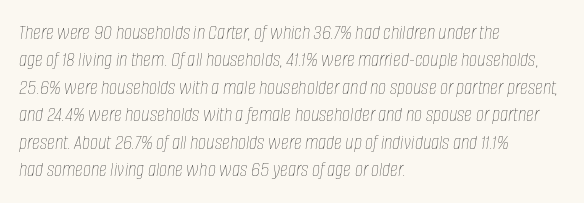
{"italic": "yes", "lean": "right", "slant_degrees": 8, "bold": "no", "underline": "no", "align": "left", "line_spacing": "normal", "line_spacing_ratio": 1.25, "letter_spacing": "normal", "letter_spacing_em": 0.0, "glyph_px": 22}
